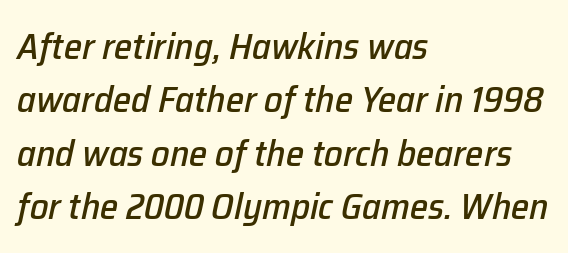
Q: Is the text italic (slanted)? A: Yes, it leans right by about 12 degrees.
Q: Is the text underlined? A: No.
Q: How is the paragraph aligned? A: Left-aligned.
Q: Is the spacing between letters normal or unusually wide? A: Normal.
Q: Is the spacing between lines tight, normal or loose? A: Normal.
Q: Width (condensed, normal, or wide)? A: Normal.
Q: Stroke contrast? A: Low.
Q: x-height? A: Medium.
Q: Monospaced? A: No.
